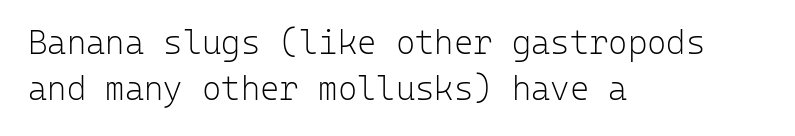
The image shows 33 px light sans-serif type, upright, monospaced; set left-aligned, normal line spacing (1.38x), normal letter spacing, not underlined; low stroke contrast and a medium x-height.
